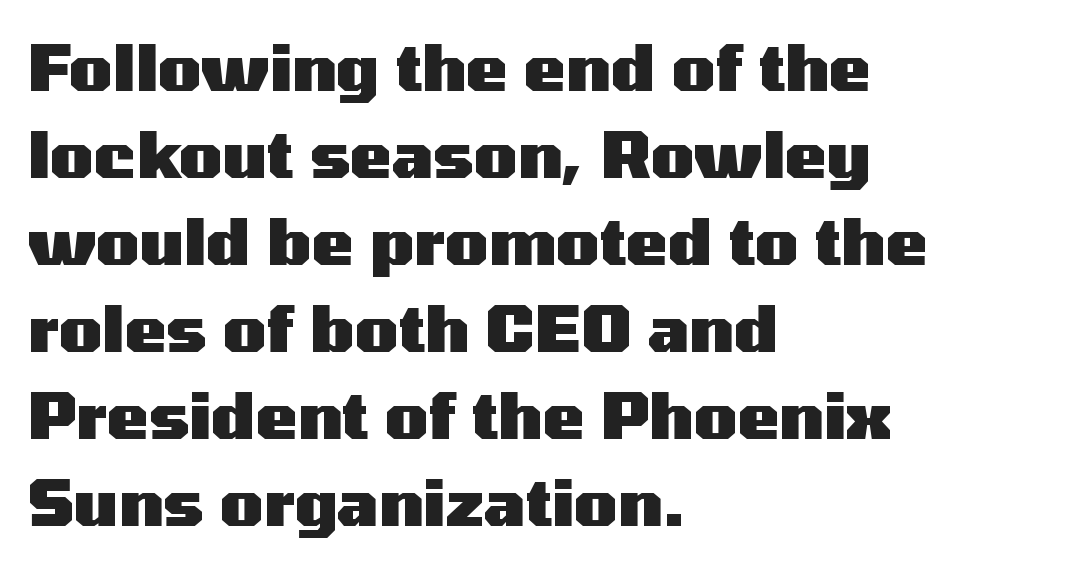
The image shows 63 px heavy, wide sans-serif type, upright; set left-aligned, normal line spacing (1.38x), normal letter spacing, not underlined; medium stroke contrast and a medium x-height.
